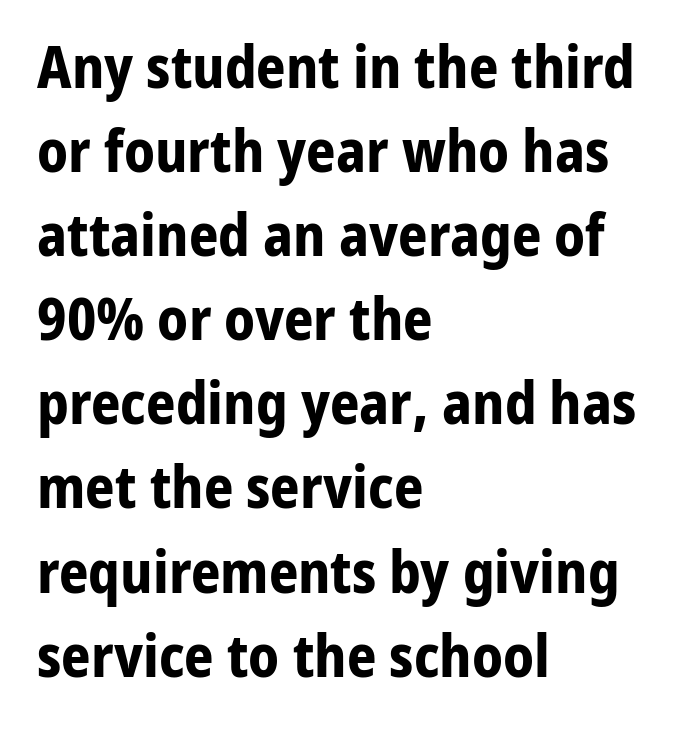
This sample uses an upright cut, with every glyph sitting square on the baseline. Type without underlining. On the weight axis this lands at bold, roughly 700. Proportional: the letters do not fall into vertical columns. Are there feet on the stems? There aren't — it's a sans.
